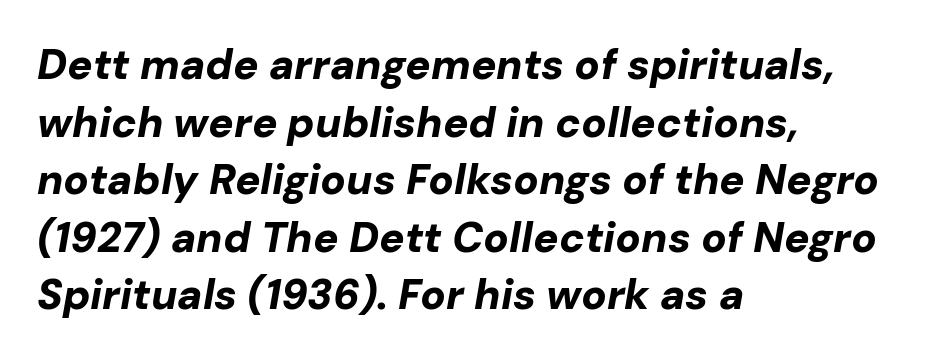
A dark, heavy texture on the line: the type is bold. A typesetter would mark this as italic. Unmarked baselines from the first word to the last. The compositor pushed each line to the left boundary. You could call the tracking neutral — neither tight nor loose.
